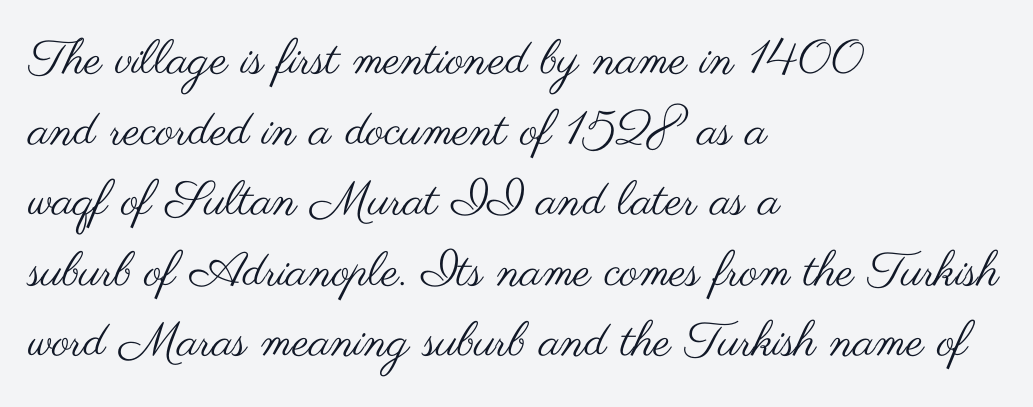
{"serif": "no", "bold": "no", "weight": "regular", "width": "wide", "stroke_contrast": "medium", "x_height": "small", "monospaced": "no", "underline": "no", "align": "left", "line_spacing": "normal", "line_spacing_ratio": 1.47, "letter_spacing": "normal", "letter_spacing_em": 0.0, "glyph_px": 48}
